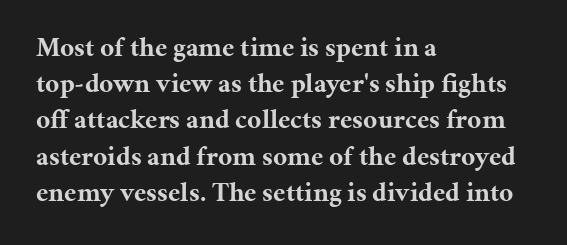
Q: Is the text bold? A: Yes.
Q: Is the text italic (slanted)? A: No, it is upright.
Q: Is the text underlined? A: No.
Q: How is the paragraph aligned? A: Left-aligned.
Q: Is the spacing between letters normal or unusually wide? A: Normal.
Q: Is the spacing between lines tight, normal or loose? A: Normal.
